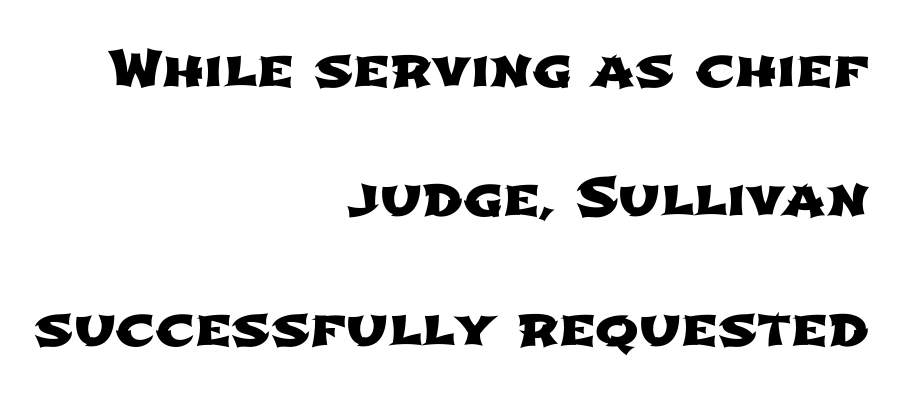
Where is the straight margin? On the right. Serifs: no, the terminals of the letterforms are clean. Looks like regular typesetting: each glyph gets only the width it needs. The rendering uses a large line-height, opening up the rows.
